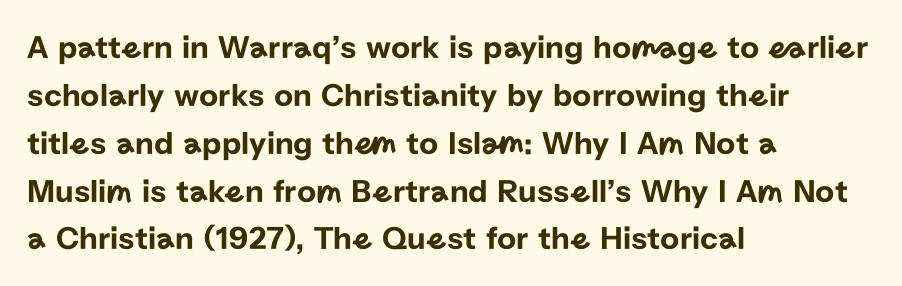
You could not count columns in this text — the font is proportionally spaced. The vertical gap from one line to the next is medium. Italic? Not at all — the glyphs are vertical. Serif or sans? Sans — the stroke terminals are bare. Underline: absent.
